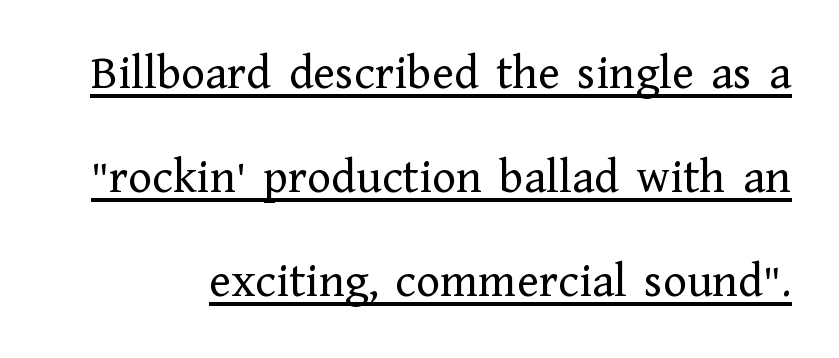
The image shows 50 px regular-weight serif type, upright; set loose line spacing (2.08x), normal letter spacing, underlined; low stroke contrast and a medium x-height.
